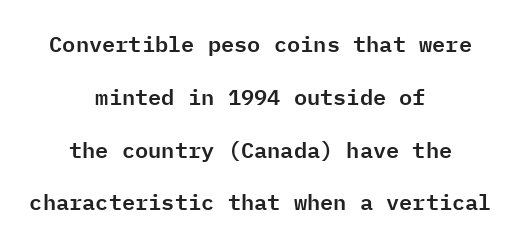
Q: Is the text italic (slanted)? A: No, it is upright.
Q: Is the text underlined? A: No.
Q: How is the paragraph aligned? A: Centered.
Q: Is the spacing between letters normal or unusually wide? A: Normal.
Q: Is the spacing between lines tight, normal or loose? A: Loose.
